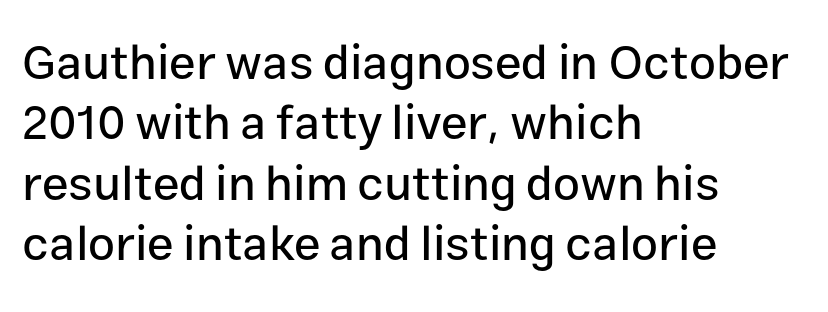
{"serif": "no", "italic": "no", "width": "normal", "stroke_contrast": "low", "x_height": "medium", "monospaced": "no", "underline": "no", "align": "left", "line_spacing": "normal", "line_spacing_ratio": 1.26, "letter_spacing": "normal", "letter_spacing_em": 0.0, "glyph_px": 48}
